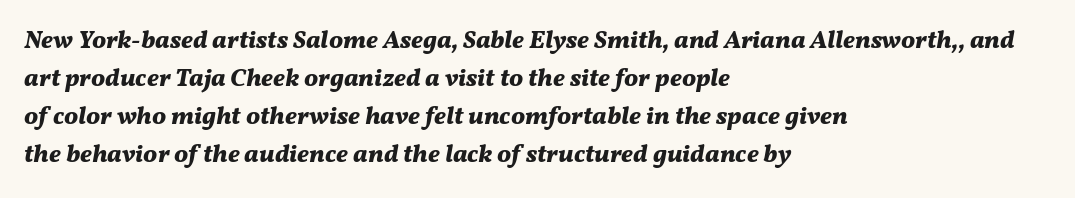
In terms of letterspacing, this is plain default setting. Regular leading. The specimen omits any rule beneath the text block's lines. Looking at the ascenders, they clearly lean.
